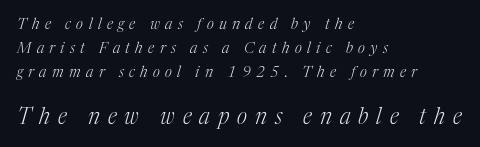
The image shows 22 px text type, italic (leaning right); set left-aligned, normal line spacing (1.6x), unusually wide letter spacing (+0.36 em), not underlined; the second (bottom) block is 1.47x larger.
